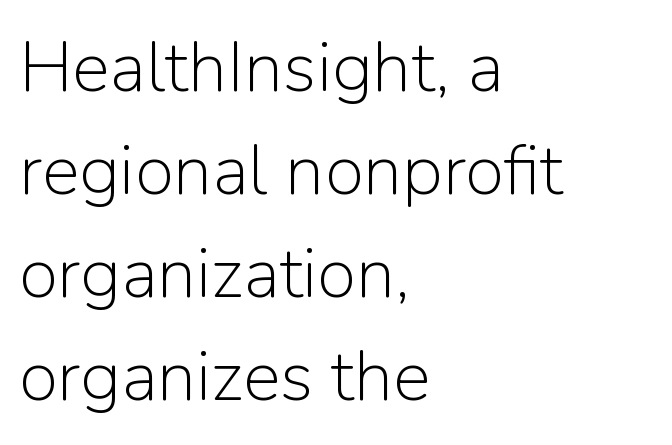
Q: Is the text bold? A: No.
Q: Is the text italic (slanted)? A: No, it is upright.
Q: Is the typeface a serif or a sans-serif typeface? A: Sans-serif.
Q: Is the text underlined? A: No.
Q: How is the paragraph aligned? A: Left-aligned.
Q: Is the spacing between letters normal or unusually wide? A: Normal.
Q: Is the spacing between lines tight, normal or loose? A: Normal.
Q: Width (condensed, normal, or wide)? A: Normal.
Q: Stroke contrast? A: Low.
Q: x-height? A: Medium.
Q: Monospaced? A: No.
